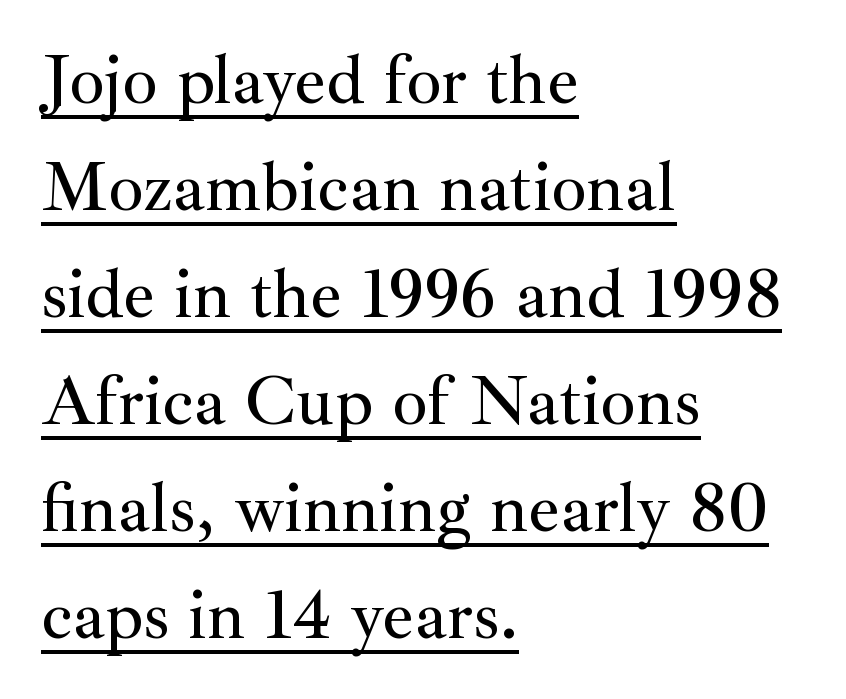
Q: Is the text italic (slanted)? A: No, it is upright.
Q: Is the typeface a serif or a sans-serif typeface? A: Serif.
Q: Is the text underlined? A: Yes.
Q: How is the paragraph aligned? A: Left-aligned.
Q: Is the spacing between letters normal or unusually wide? A: Normal.
Q: Is the spacing between lines tight, normal or loose? A: Normal.
Q: Width (condensed, normal, or wide)? A: Normal.
Q: Stroke contrast? A: Medium.
Q: x-height? A: Small.
Q: Monospaced? A: No.
